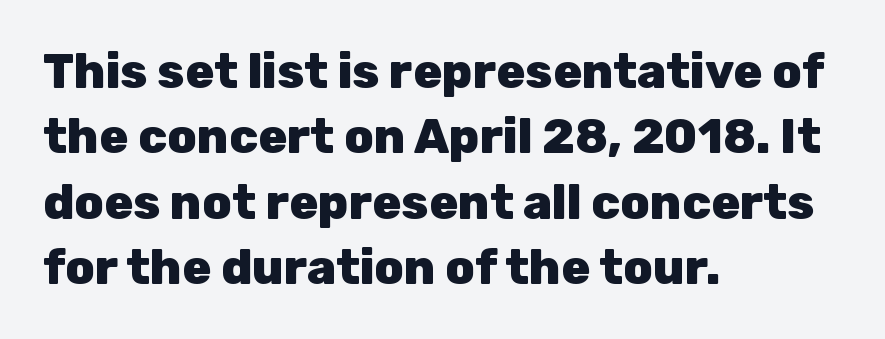
{"serif": "no", "italic": "no", "bold": "yes", "weight": "heavy", "width": "normal", "stroke_contrast": "low", "x_height": "medium", "monospaced": "no", "underline": "no", "align": "left", "line_spacing": "normal", "line_spacing_ratio": 1.36, "letter_spacing": "normal", "letter_spacing_em": 0.0, "glyph_px": 48}
